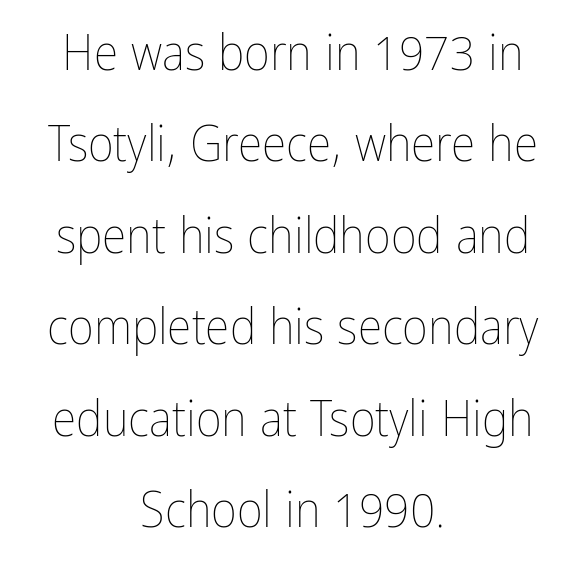
{"italic": "no", "bold": "no", "weight": "thin", "width": "condensed", "stroke_contrast": "low", "x_height": "medium", "monospaced": "no", "underline": "no", "align": "center", "line_spacing_ratio": 1.83, "letter_spacing": "normal", "letter_spacing_em": 0.0, "glyph_px": 50}
